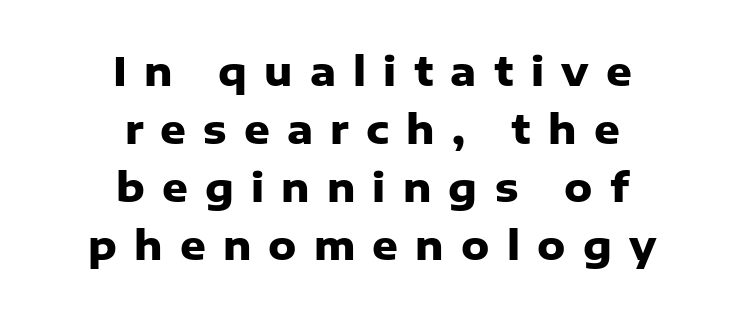
Q: Is the text bold? A: Yes.
Q: Is the text italic (slanted)? A: No, it is upright.
Q: Is the typeface a serif or a sans-serif typeface? A: Sans-serif.
Q: Is the text underlined? A: No.
Q: How is the paragraph aligned? A: Centered.
Q: Is the spacing between letters normal or unusually wide? A: Unusually wide.
Q: Is the spacing between lines tight, normal or loose? A: Normal.
Q: Width (condensed, normal, or wide)? A: Normal.
Q: Stroke contrast? A: Low.
Q: x-height? A: Medium.
Q: Monospaced? A: No.
